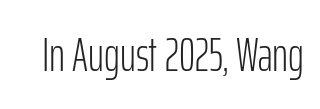
{"serif": "no", "italic": "no", "bold": "no", "weight": "light", "width": "condensed", "stroke_contrast": "low", "x_height": "medium", "monospaced": "no", "underline": "no", "letter_spacing": "normal", "letter_spacing_em": 0.0, "glyph_px": 48}
